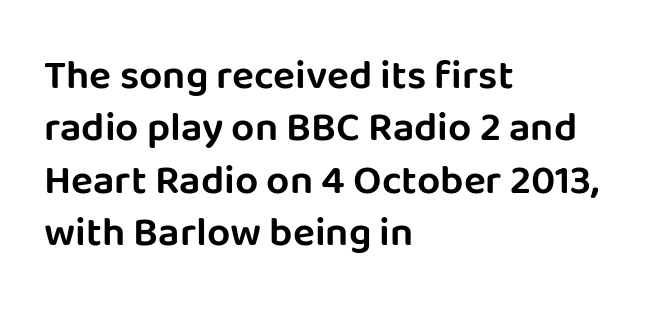
Q: Is the text italic (slanted)? A: No, it is upright.
Q: Is the typeface a serif or a sans-serif typeface? A: Sans-serif.
Q: Is the text underlined? A: No.
Q: How is the paragraph aligned? A: Left-aligned.
Q: Is the spacing between letters normal or unusually wide? A: Normal.
Q: Is the spacing between lines tight, normal or loose? A: Normal.
Q: Width (condensed, normal, or wide)? A: Normal.
Q: Stroke contrast? A: Low.
Q: x-height? A: Large.
Q: Monospaced? A: No.
